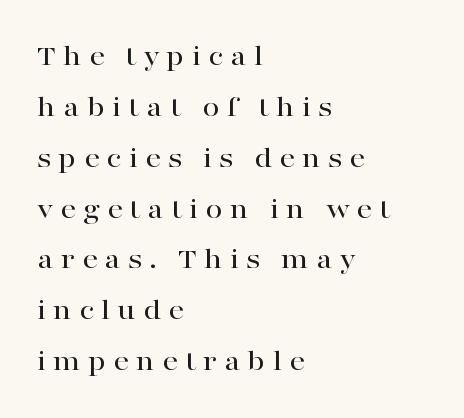
{"serif": "yes", "italic": "no", "width": "wide", "stroke_contrast": "high", "x_height": "medium", "monospaced": "no", "underline": "no", "align": "left", "line_spacing": "normal", "line_spacing_ratio": 1.64, "letter_spacing": "wide", "letter_spacing_em": 0.22, "glyph_px": 31}
